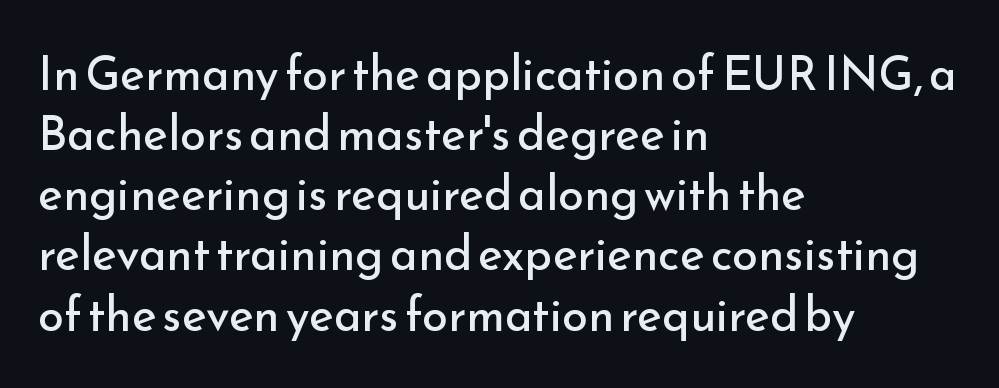
{"serif": "no", "italic": "no", "bold": "no", "weight": "regular", "width": "normal", "stroke_contrast": "low", "x_height": "small", "monospaced": "no", "underline": "no", "align": "left", "line_spacing": "normal", "line_spacing_ratio": 1.28, "letter_spacing": "normal", "letter_spacing_em": 0.0, "glyph_px": 47}
